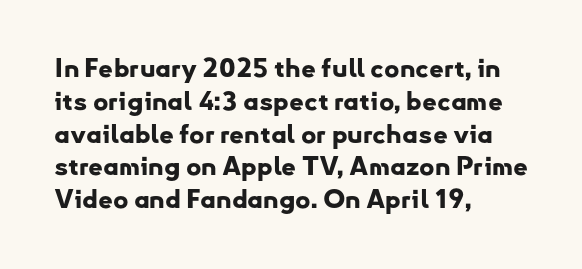
{"italic": "no", "bold": "yes", "underline": "no", "align": "left", "line_spacing": "normal", "line_spacing_ratio": 1.26, "letter_spacing": "normal", "letter_spacing_em": 0.0, "glyph_px": 26}
